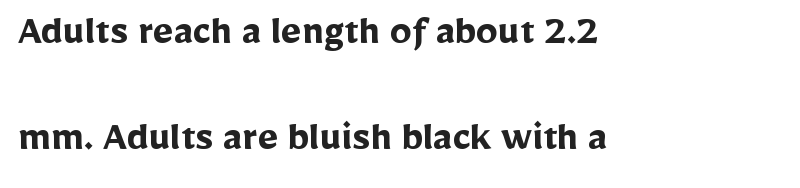
The image shows 44 px semibold sans-serif type, upright; set left-aligned, loose line spacing (2.42x), normal letter spacing, not underlined; low stroke contrast and a medium x-height.
